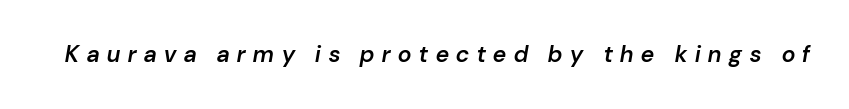
{"italic": "yes", "lean": "right", "slant_degrees": 10, "bold": "semi", "underline": "no", "letter_spacing": "wide", "letter_spacing_em": 0.34, "glyph_px": 23}
